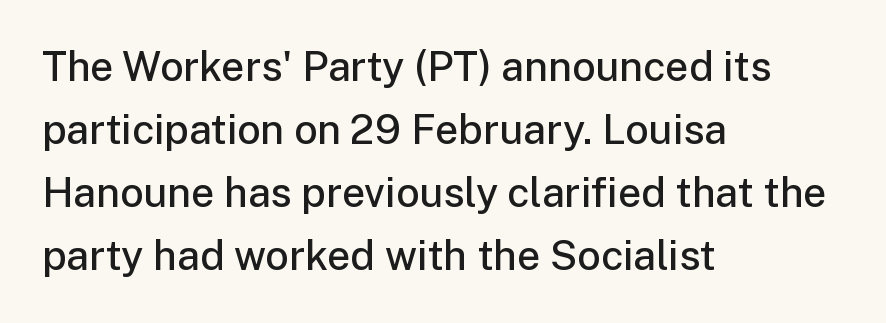
The image shows 41 px semibold sans-serif type, upright; set left-aligned, normal line spacing (1.54x), normal letter spacing, not underlined; low stroke contrast and a medium x-height.
